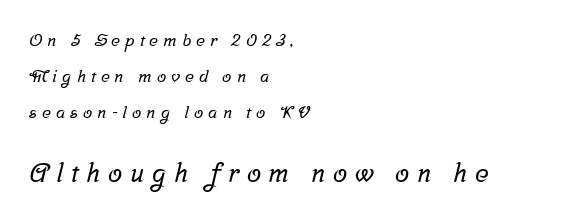
{"underline": "no", "align": "left", "line_spacing": "loose", "line_spacing_ratio": 2.11, "letter_spacing": "wide", "letter_spacing_em": 0.29, "larger_block": "second", "size_ratio": 1.53, "glyph_px": 26}
